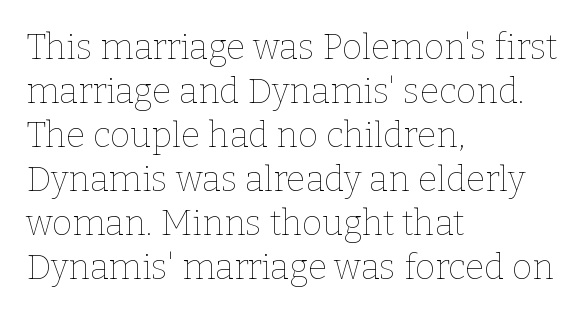
Q: Is the text bold? A: No.
Q: Is the text italic (slanted)? A: No, it is upright.
Q: Is the text underlined? A: No.
Q: How is the paragraph aligned? A: Left-aligned.
Q: Is the spacing between letters normal or unusually wide? A: Normal.
Q: Is the spacing between lines tight, normal or loose? A: Normal.
Q: Width (condensed, normal, or wide)? A: Normal.
Q: Stroke contrast? A: Low.
Q: x-height? A: Medium.
Q: Monospaced? A: No.
